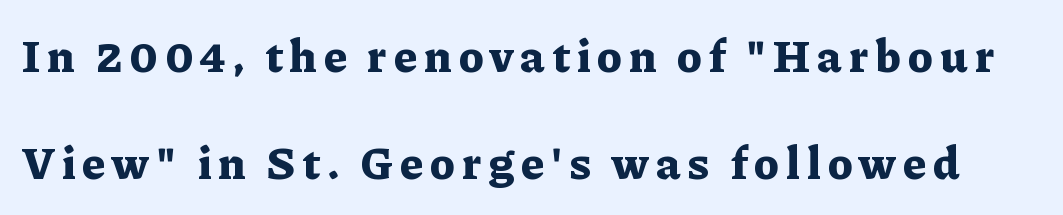
A great deal of white space separates one row of letters from the next. Typographic density is high because the face is bold. Beneath every word, the page is bare. Serifs: yes, visible at the terminals of the letterforms. The letters advance in unequal steps, a hallmark of proportional type.
